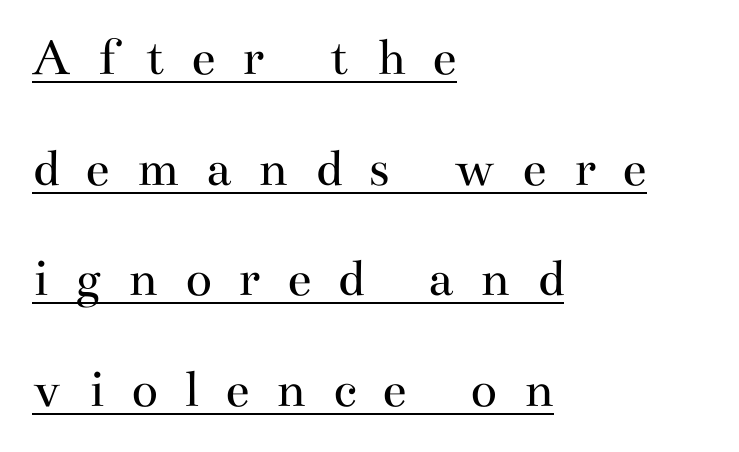
{"serif": "yes", "italic": "no", "bold": "no", "weight": "regular", "width": "wide", "stroke_contrast": "medium", "x_height": "small", "monospaced": "no", "underline": "yes", "align": "left", "line_spacing": "loose", "line_spacing_ratio": 2.01, "letter_spacing": "wide", "letter_spacing_em": 0.48, "glyph_px": 55}
